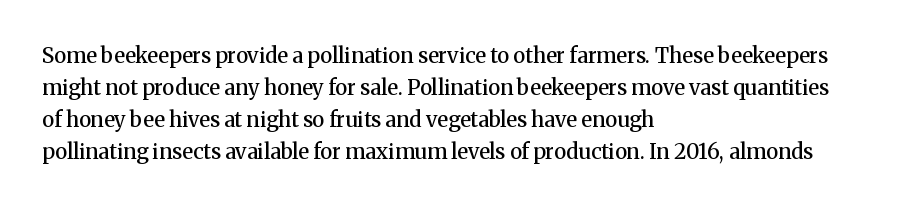
Q: Is the text bold? A: Semi-bold.
Q: Is the text italic (slanted)? A: No, it is upright.
Q: Is the text underlined? A: No.
Q: How is the paragraph aligned? A: Left-aligned.
Q: Is the spacing between letters normal or unusually wide? A: Normal.
Q: Is the spacing between lines tight, normal or loose? A: Normal.
